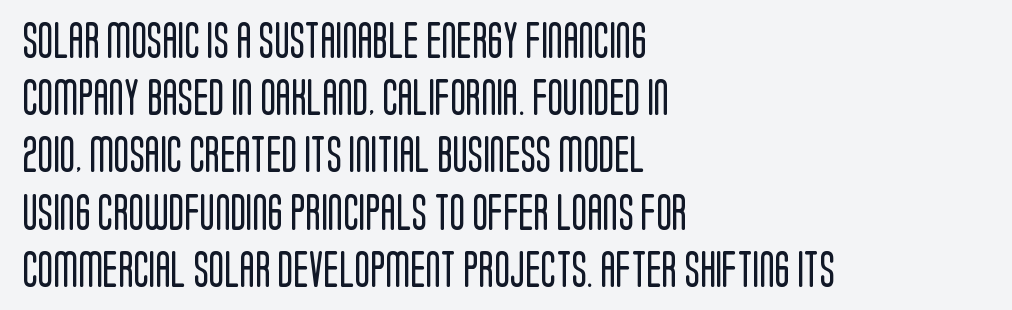
Q: Is the text bold? A: No.
Q: Is the text italic (slanted)? A: No, it is upright.
Q: Is the typeface a serif or a sans-serif typeface? A: Sans-serif.
Q: Is the text underlined? A: No.
Q: How is the paragraph aligned? A: Left-aligned.
Q: Is the spacing between letters normal or unusually wide? A: Normal.
Q: Is the spacing between lines tight, normal or loose? A: Normal.
Q: Width (condensed, normal, or wide)? A: Condensed.
Q: Stroke contrast? A: Low.
Q: x-height? A: Large.
Q: Monospaced? A: No.
